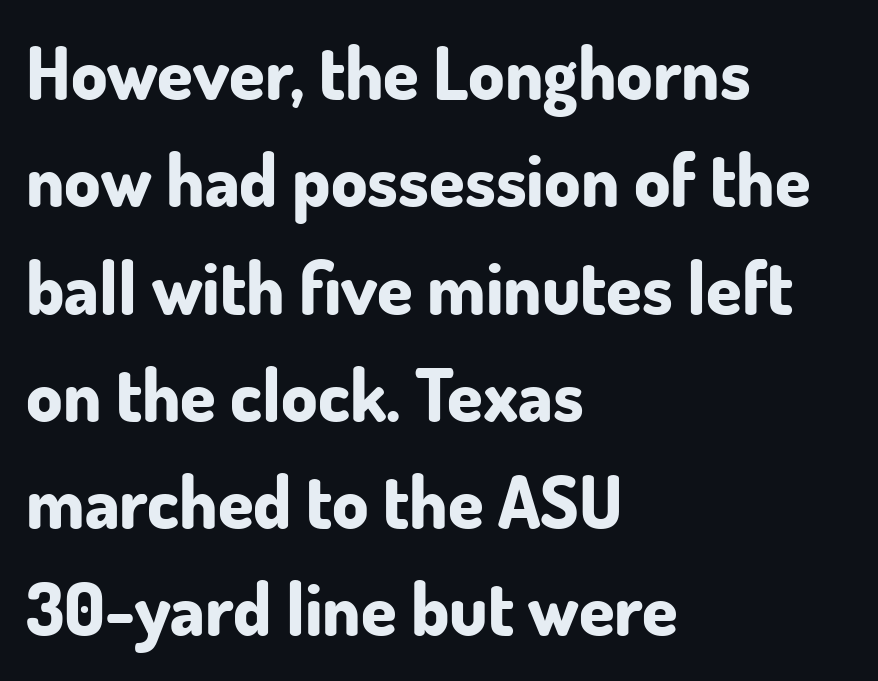
{"serif": "no", "italic": "no", "bold": "yes", "weight": "bold", "width": "normal", "stroke_contrast": "low", "x_height": "small", "monospaced": "no", "underline": "no", "align": "left", "line_spacing": "normal", "line_spacing_ratio": 1.49, "letter_spacing": "normal", "letter_spacing_em": 0.0, "glyph_px": 72}
